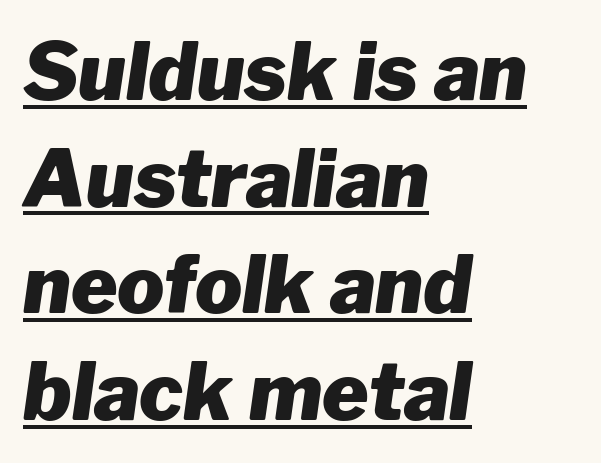
The line texture is even and compact thanks to regular tracking. The paragraph has a hard left edge and a soft right edge. Note the varied advance widths — an 'i' is clearly narrower than an 'm'. Successive baselines arrive at the customary interval. This sample uses an oblique cut, with every glyph tilted off the vertical. The typesetting leans heavy: a genuine bold.
